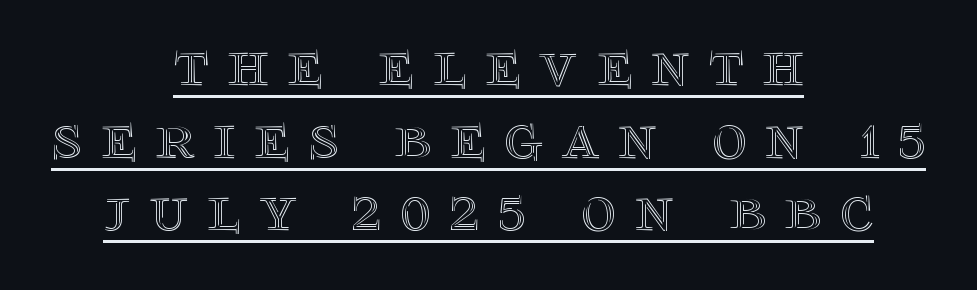
Regarding leading, the lines here are crowded together. This sample uses an upright cut, with every glyph sitting square on the baseline. Look at the tracking — it's clearly loosened, letters drifting apart. The specimen includes a rule beneath the text block's lines.
